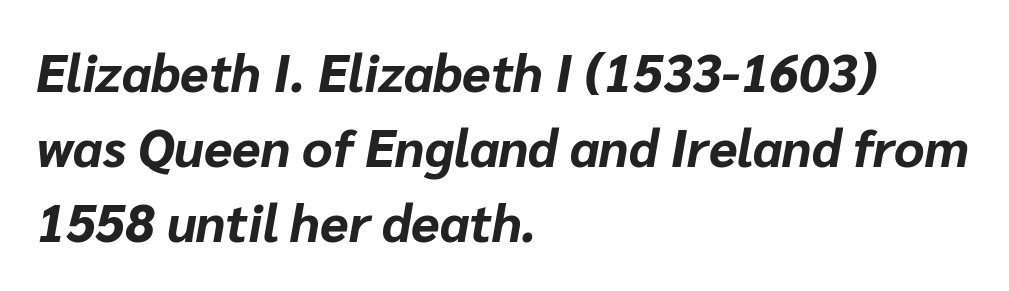
{"italic": "yes", "lean": "right", "slant_degrees": 10, "bold": "yes", "weight": "bold", "width": "normal", "stroke_contrast": "low", "x_height": "medium", "monospaced": "no", "underline": "no", "align": "left", "line_spacing": "normal", "line_spacing_ratio": 1.44, "letter_spacing": "normal", "letter_spacing_em": 0.0, "glyph_px": 52}
